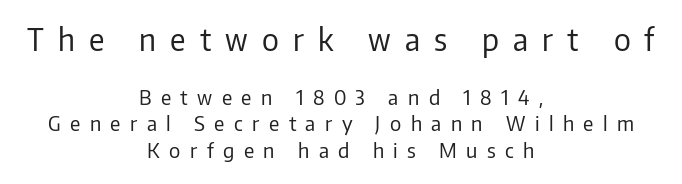
Q: Is the text bold? A: No.
Q: Is the text italic (slanted)? A: No, it is upright.
Q: Is the typeface a serif or a sans-serif typeface? A: Sans-serif.
Q: Is the text underlined? A: No.
Q: How is the paragraph aligned? A: Centered.
Q: Is the spacing between letters normal or unusually wide? A: Unusually wide.
Q: Is the spacing between lines tight, normal or loose? A: Normal.
Q: Which block of text is set in a larger size, the first (top) or the second (bottom)? A: The first (top) one.
Q: Width (condensed, normal, or wide)? A: Normal.
Q: Stroke contrast? A: Low.
Q: x-height? A: Medium.
Q: Monospaced? A: No.
